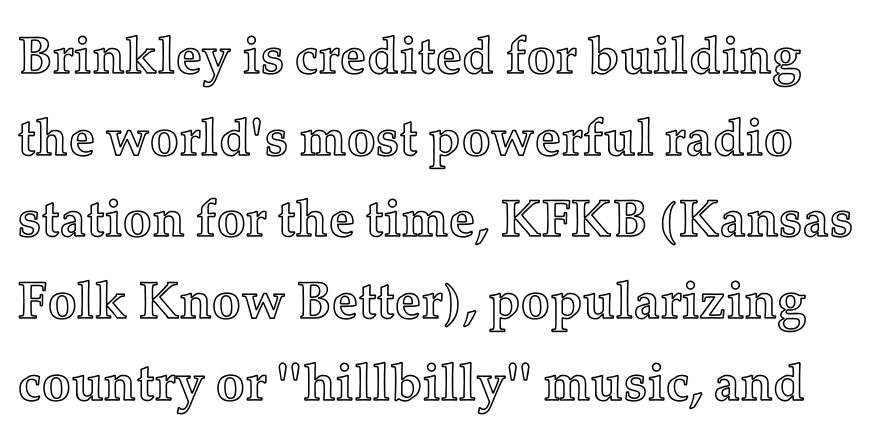
{"italic": "no", "width": "normal", "x_height": "medium", "monospaced": "no", "underline": "no", "line_spacing": "normal", "line_spacing_ratio": 1.57, "letter_spacing": "normal", "letter_spacing_em": 0.0, "glyph_px": 52}
